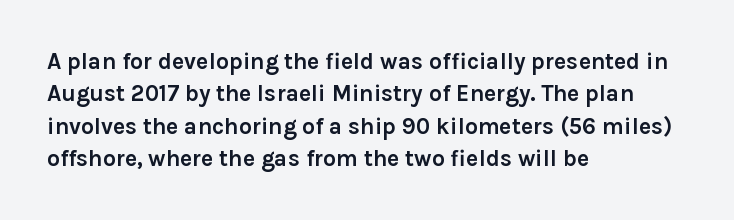
Q: Is the text bold? A: Yes.
Q: Is the text italic (slanted)? A: No, it is upright.
Q: Is the text underlined? A: No.
Q: How is the paragraph aligned? A: Left-aligned.
Q: Is the spacing between letters normal or unusually wide? A: Normal.
Q: Is the spacing between lines tight, normal or loose? A: Normal.
